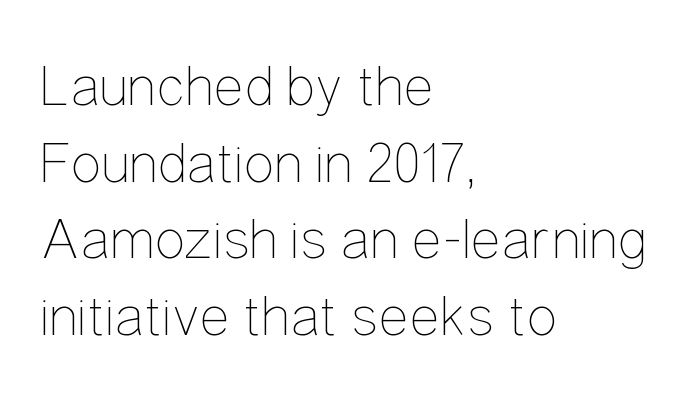
Think of a printed novel: that variable character pitch is what you see here. Standard letterfit; no display-style spreading of the glyphs. Each stroke keeps to a modest, everyday thickness or less. Descenders hang freely into open space.
